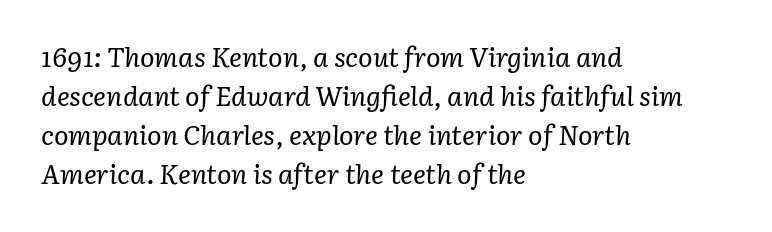
The image shows 27 px text type, italic (leaning right); set left-aligned, normal line spacing (1.44x), normal letter spacing, not underlined.
